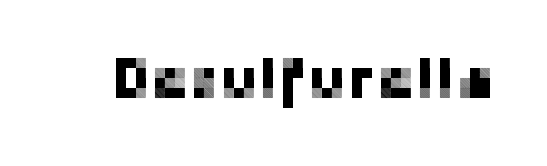
{"serif": "no", "italic": "no", "width": "normal", "stroke_contrast": "low", "x_height": "medium", "monospaced": "no", "underline": "no", "letter_spacing": "normal", "letter_spacing_em": 0.0, "glyph_px": 59}
